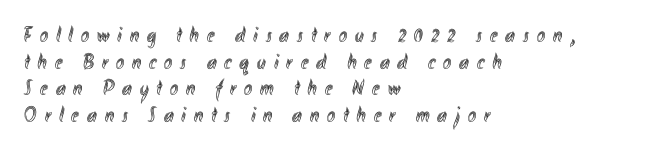
Q: Is the text italic (slanted)? A: Yes.
Q: Is the text underlined? A: No.
Q: How is the paragraph aligned? A: Left-aligned.
Q: Is the spacing between letters normal or unusually wide? A: Unusually wide.
